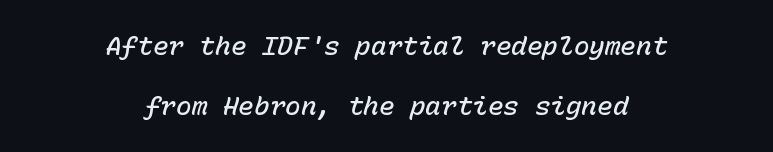
Q: Is the text bold? A: Semi-bold.
Q: Is the text italic (slanted)? A: Yes, it leans right by about 15 degrees.
Q: Is the text underlined? A: No.
Q: How is the paragraph aligned? A: Centered.
Q: Is the spacing between letters normal or unusually wide? A: Normal.
Q: Is the spacing between lines tight, normal or loose? A: Loose.
